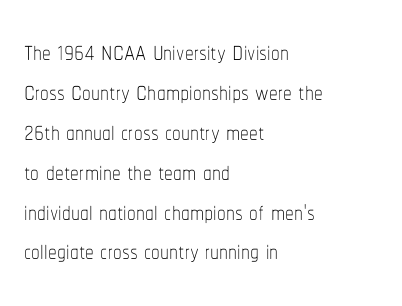
Q: Is the text bold? A: No.
Q: Is the text italic (slanted)? A: No, it is upright.
Q: Is the text underlined? A: No.
Q: How is the paragraph aligned? A: Left-aligned.
Q: Is the spacing between letters normal or unusually wide? A: Normal.
Q: Is the spacing between lines tight, normal or loose? A: Tight.
Q: Width (condensed, normal, or wide)? A: Condensed.
Q: Stroke contrast? A: Low.
Q: x-height? A: Medium.
Q: Monospaced? A: No.
